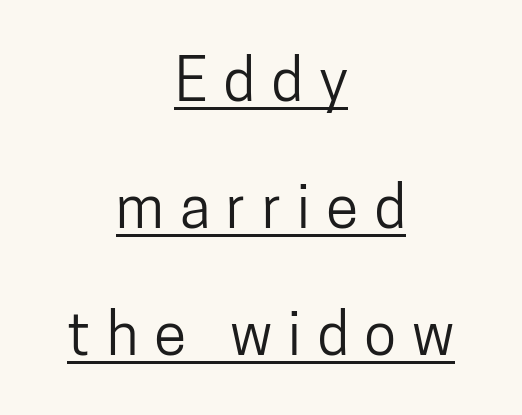
Q: Is the text italic (slanted)? A: No, it is upright.
Q: Is the typeface a serif or a sans-serif typeface? A: Sans-serif.
Q: Is the text underlined? A: Yes.
Q: How is the paragraph aligned? A: Centered.
Q: Is the spacing between letters normal or unusually wide? A: Unusually wide.
Q: Is the spacing between lines tight, normal or loose? A: Loose.
Q: Width (condensed, normal, or wide)? A: Condensed.
Q: Stroke contrast? A: Low.
Q: x-height? A: Medium.
Q: Monospaced? A: No.
